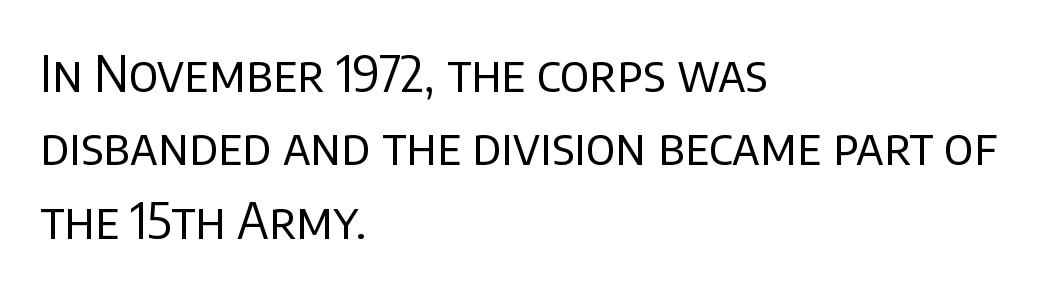
Proportional: the letters do not fall into vertical columns. The leading is moderate, giving the passage an even texture. Unlike italic type, these characters show no tilt at all. This rendering features lettering with no underline. This sample is left-justified, so line endings fall wherever the words run out. Weight: not bold — regular or lighter.
